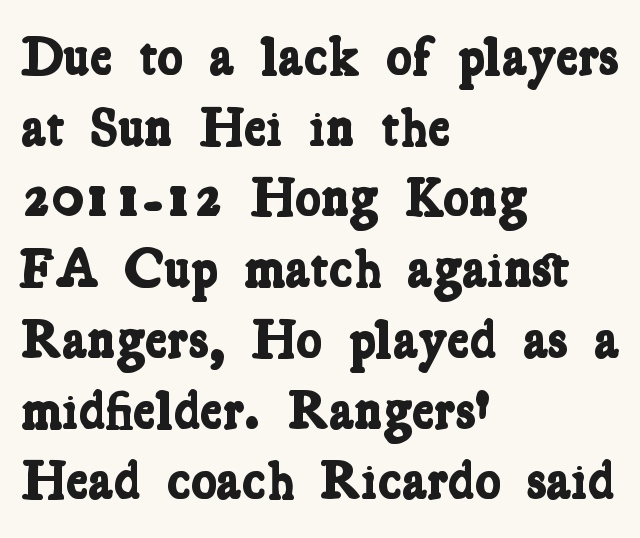
These lines are rendered in a variable-pitch font. Here the glyphs are tracked normally, forming tight word shapes. I'd describe the lettering as bold — thick and assertive. The zone under the glyphs is completely vacant. Is this a sans? No — the strokes have serifs. Notice how descenders clear the ascenders below comfortably — that's standard leading.
